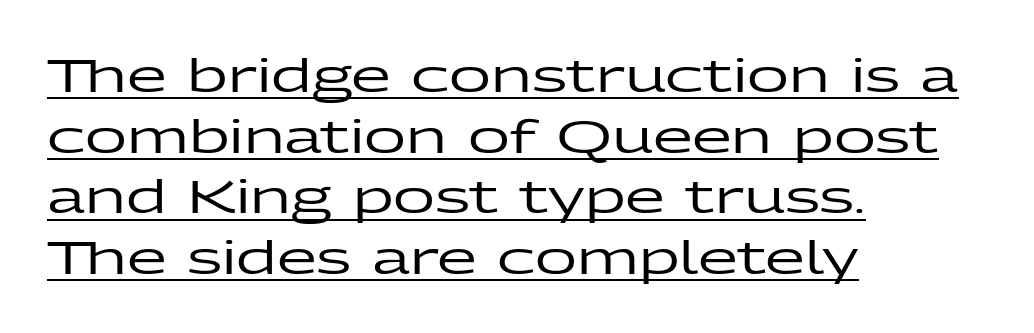
The image shows 46 px wide sans-serif type, upright; set left-aligned, normal line spacing (1.32x), normal letter spacing, underlined; low stroke contrast and a medium x-height.
